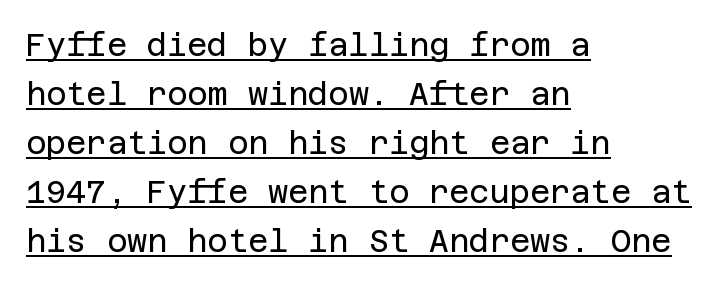
Q: Is the text bold? A: No.
Q: Is the text italic (slanted)? A: No, it is upright.
Q: Is the typeface a serif or a sans-serif typeface? A: Sans-serif.
Q: Is the text underlined? A: Yes.
Q: How is the paragraph aligned? A: Left-aligned.
Q: Is the spacing between letters normal or unusually wide? A: Normal.
Q: Is the spacing between lines tight, normal or loose? A: Normal.
Q: Width (condensed, normal, or wide)? A: Normal.
Q: Stroke contrast? A: Low.
Q: x-height? A: Large.
